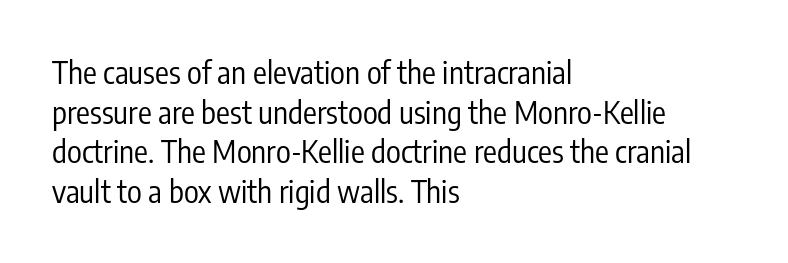
{"serif": "no", "italic": "no", "bold": "no", "weight": "regular", "width": "condensed", "stroke_contrast": "low", "x_height": "medium", "monospaced": "no", "underline": "no", "align": "left", "line_spacing": "normal", "line_spacing_ratio": 1.28, "letter_spacing": "normal", "letter_spacing_em": 0.0, "glyph_px": 31}
